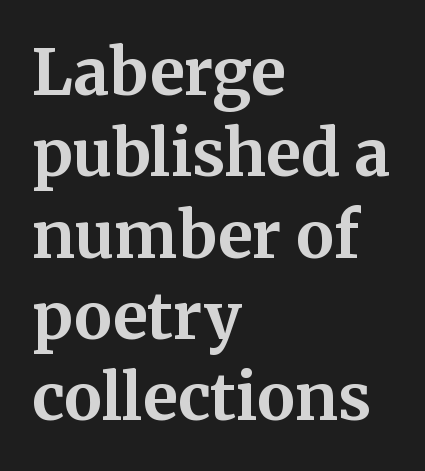
Q: Is the text bold? A: Yes.
Q: Is the text italic (slanted)? A: No, it is upright.
Q: Is the typeface a serif or a sans-serif typeface? A: Serif.
Q: Is the text underlined? A: No.
Q: How is the paragraph aligned? A: Left-aligned.
Q: Is the spacing between letters normal or unusually wide? A: Normal.
Q: Is the spacing between lines tight, normal or loose? A: Normal.
Q: Width (condensed, normal, or wide)? A: Normal.
Q: Stroke contrast? A: Medium.
Q: x-height? A: Medium.
Q: Monospaced? A: No.
